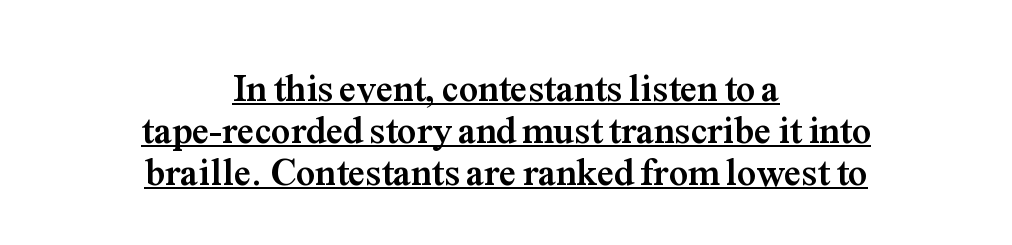
Q: Is the text bold? A: Yes.
Q: Is the text italic (slanted)? A: No, it is upright.
Q: Is the typeface a serif or a sans-serif typeface? A: Serif.
Q: Is the text underlined? A: Yes.
Q: How is the paragraph aligned? A: Centered.
Q: Is the spacing between letters normal or unusually wide? A: Normal.
Q: Is the spacing between lines tight, normal or loose? A: Tight.
Q: Width (condensed, normal, or wide)? A: Normal.
Q: Stroke contrast? A: Medium.
Q: x-height? A: Medium.
Q: Monospaced? A: No.
